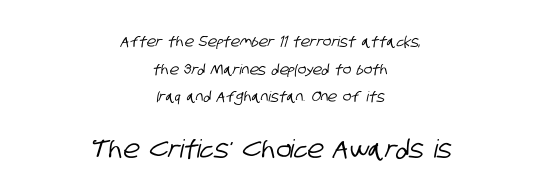
Q: Is the text underlined? A: No.
Q: How is the paragraph aligned? A: Centered.
Q: Is the spacing between letters normal or unusually wide? A: Normal.
Q: Is the spacing between lines tight, normal or loose? A: Loose.
Q: Which block of text is set in a larger size, the first (top) or the second (bottom)? A: The second (bottom) one.
